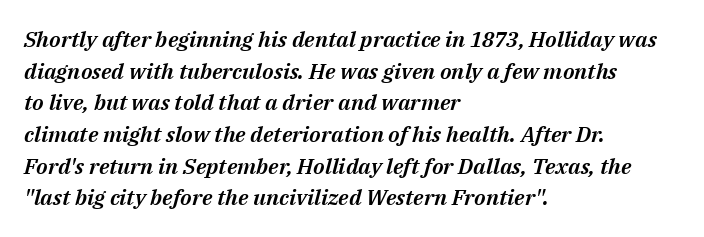
How would I describe the line gaps? Plain and ordinary. Students, note that the glyphs here touch the page at normal intervals. Quick note: italic. This rendering features lettering with no underline. The passage is arranged the way most books set body copy — flush left.
